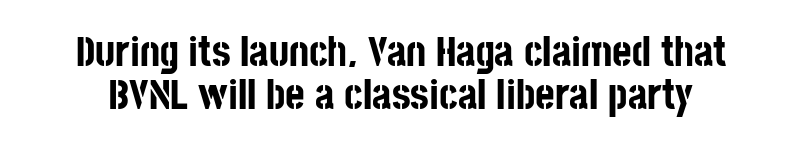
Q: Is the text bold? A: Yes.
Q: Is the text italic (slanted)? A: No, it is upright.
Q: Is the typeface a serif or a sans-serif typeface? A: Sans-serif.
Q: Is the text underlined? A: No.
Q: Is the spacing between letters normal or unusually wide? A: Normal.
Q: Is the spacing between lines tight, normal or loose? A: Tight.
Q: Width (condensed, normal, or wide)? A: Condensed.
Q: Stroke contrast? A: Low.
Q: x-height? A: Large.
Q: Monospaced? A: No.
